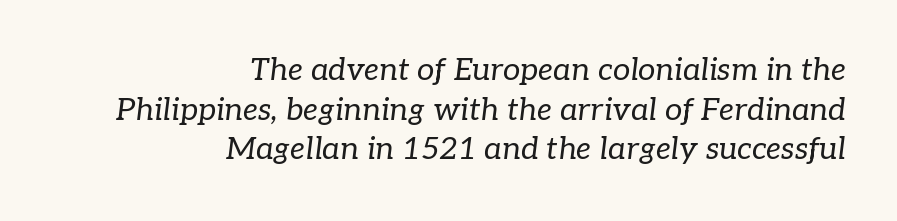
{"serif": "yes", "italic": "yes", "lean": "right", "slant_degrees": 7, "bold": "no", "weight": "regular", "width": "normal", "stroke_contrast": "low", "x_height": "medium", "monospaced": "no", "underline": "no", "align": "right", "line_spacing": "normal", "line_spacing_ratio": 1.28, "letter_spacing": "normal", "letter_spacing_em": 0.0, "glyph_px": 31}
